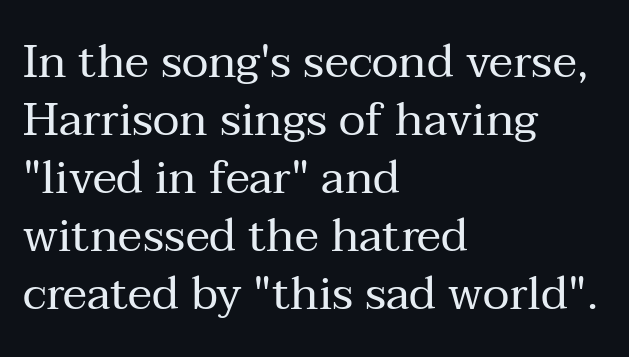
The image shows 46 px regular-weight serif type, upright; set left-aligned, normal line spacing (1.26x), normal letter spacing, not underlined; medium stroke contrast and a medium x-height.
